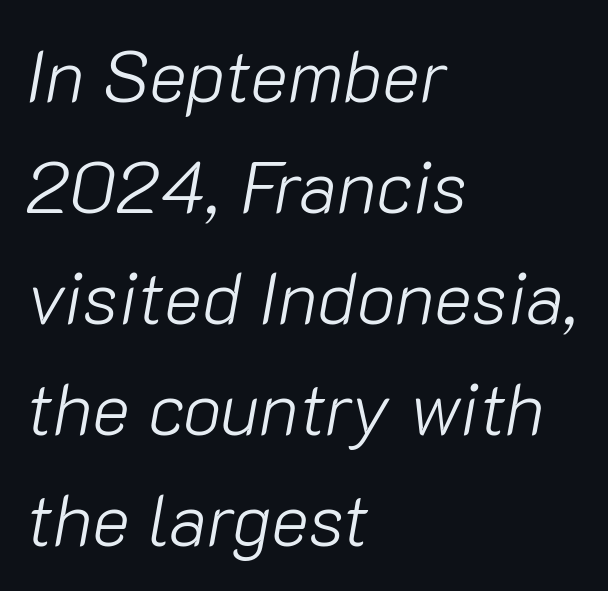
Q: Is the text bold? A: No.
Q: Is the text italic (slanted)? A: Yes, it leans right by about 10 degrees.
Q: Is the text underlined? A: No.
Q: How is the paragraph aligned? A: Left-aligned.
Q: Is the spacing between letters normal or unusually wide? A: Normal.
Q: Is the spacing between lines tight, normal or loose? A: Normal.
Q: Width (condensed, normal, or wide)? A: Normal.
Q: Stroke contrast? A: Low.
Q: x-height? A: Medium.
Q: Monospaced? A: No.
